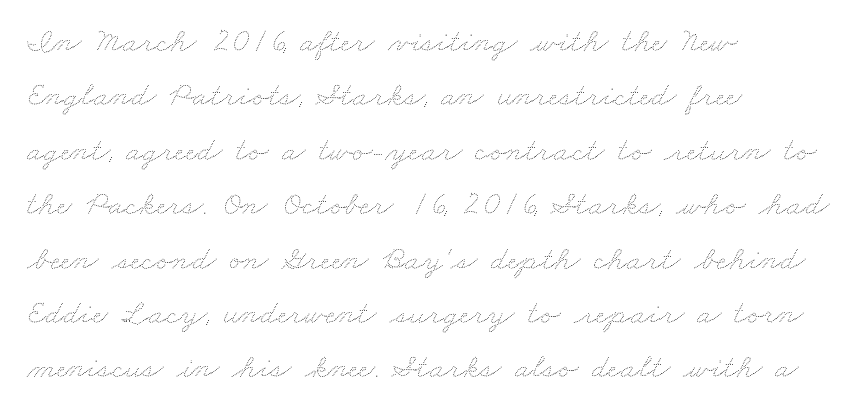
Casual observation: everything's shoved over to the left. This block has exactly the height ordinary leading produces. Think of a printed novel: that variable character pitch is what you see here. Nothing heavy about these letters — not bold at all.
